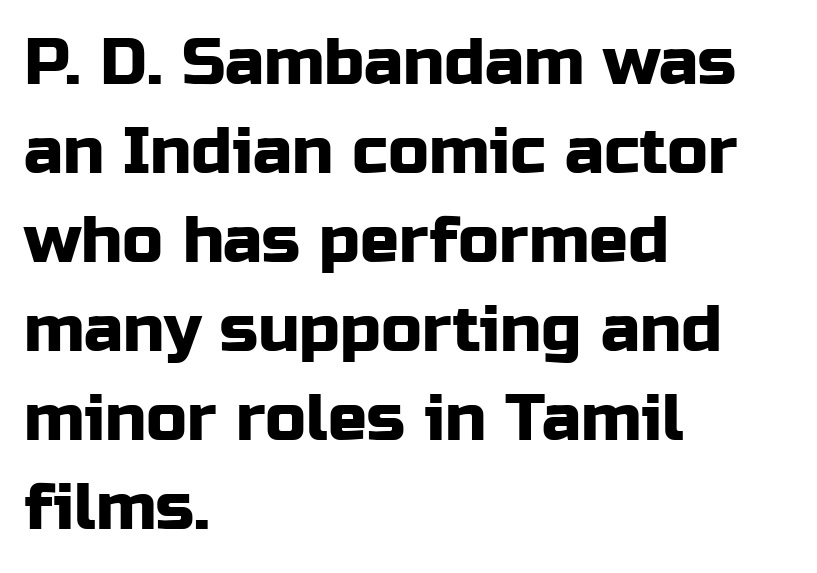
Q: Is the text italic (slanted)? A: No, it is upright.
Q: Is the typeface a serif or a sans-serif typeface? A: Sans-serif.
Q: Is the text underlined? A: No.
Q: How is the paragraph aligned? A: Left-aligned.
Q: Is the spacing between letters normal or unusually wide? A: Normal.
Q: Is the spacing between lines tight, normal or loose? A: Normal.
Q: Width (condensed, normal, or wide)? A: Normal.
Q: Stroke contrast? A: Low.
Q: x-height? A: Medium.
Q: Monospaced? A: No.
